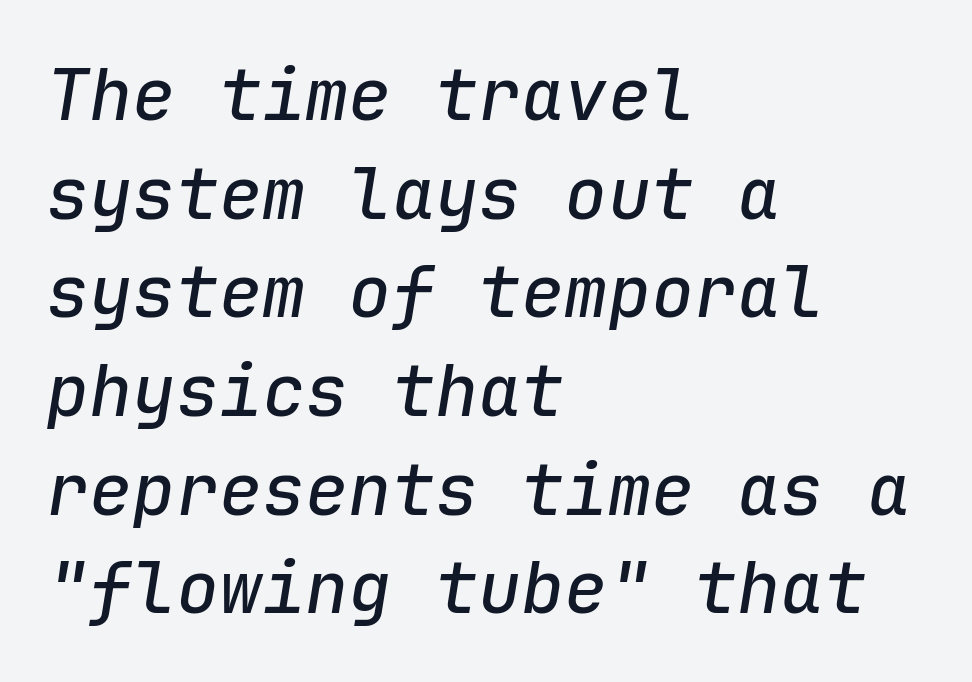
Line starts are locked; line ends wander. How are the letters spaced? Ordinarily, with no added tracking. Monospaced: the letters line up in strict vertical columns. One glance says typical: line gaps are just what's usual.
